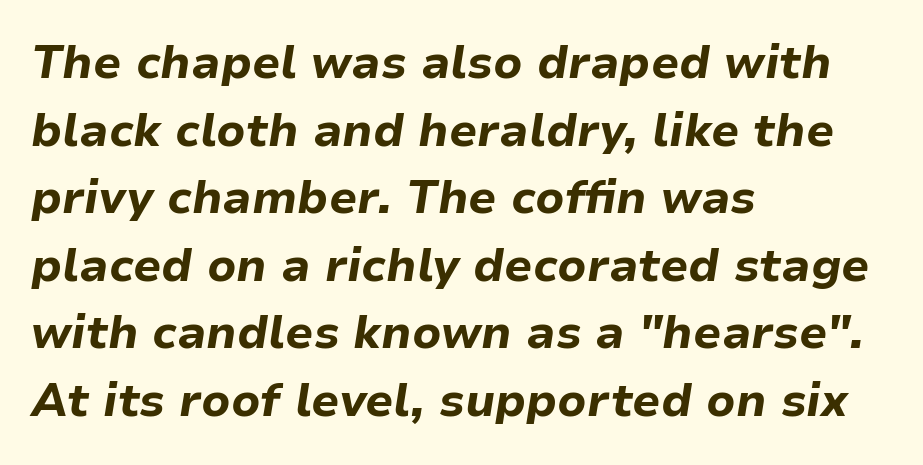
The image shows 46 px bold type, italic (leaning right); set left-aligned, normal line spacing (1.47x), normal letter spacing, not underlined; low stroke contrast and a medium x-height.
